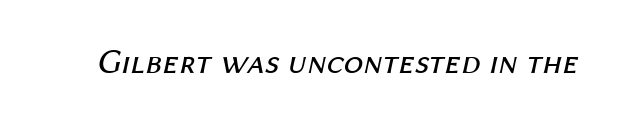
{"italic": "yes", "lean": "right", "slant_degrees": 12, "bold": "no", "weight": "regular", "width": "normal", "stroke_contrast": "medium", "x_height": "medium", "monospaced": "no", "underline": "no", "letter_spacing": "normal", "letter_spacing_em": 0.0, "glyph_px": 35}
